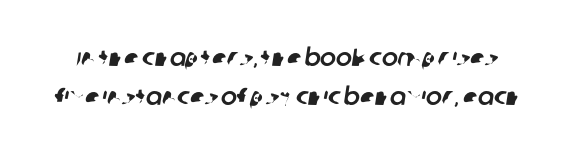
Q: Is the text underlined? A: No.
Q: Is the spacing between letters normal or unusually wide? A: Normal.
Q: Is the spacing between lines tight, normal or loose? A: Normal.
